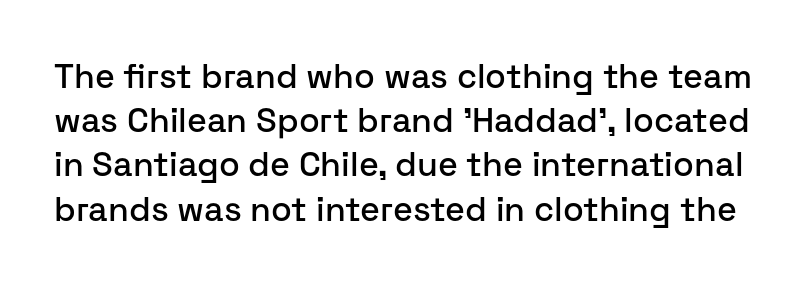
{"serif": "no", "italic": "no", "width": "normal", "stroke_contrast": "low", "x_height": "medium", "monospaced": "no", "underline": "no", "line_spacing": "normal", "line_spacing_ratio": 1.3, "letter_spacing": "normal", "letter_spacing_em": 0.0, "glyph_px": 34}
